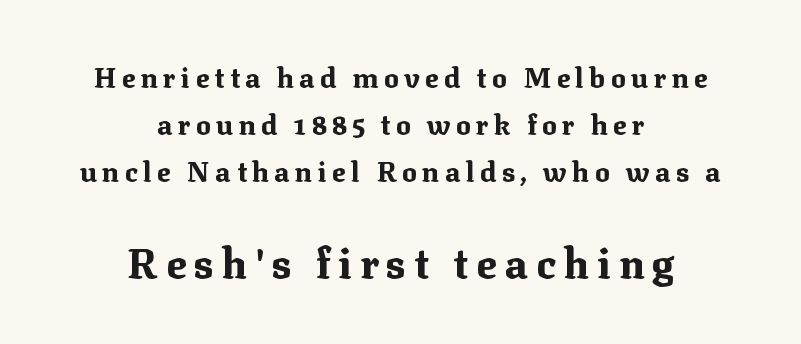
Q: Is the text bold? A: Yes.
Q: Is the text italic (slanted)? A: No, it is upright.
Q: Is the typeface a serif or a sans-serif typeface? A: Serif.
Q: Is the text underlined? A: No.
Q: How is the paragraph aligned? A: Centered.
Q: Is the spacing between lines tight, normal or loose? A: Normal.
Q: Which block of text is set in a larger size, the first (top) or the second (bottom)? A: The second (bottom) one.
Q: Width (condensed, normal, or wide)? A: Normal.
Q: Stroke contrast? A: Medium.
Q: x-height? A: Medium.
Q: Monospaced? A: No.
